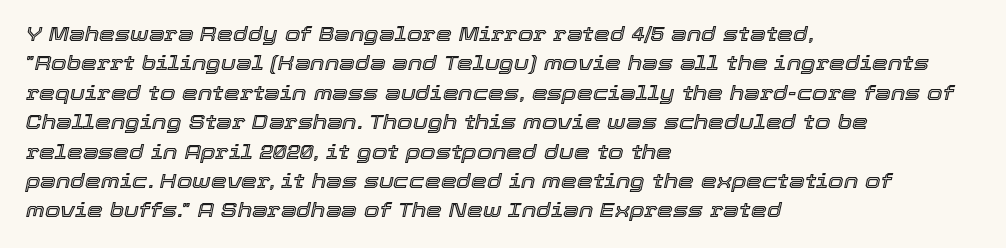
{"italic": "yes", "lean": "right", "slant_degrees": 12, "underline": "no", "align": "left", "line_spacing": "normal", "line_spacing_ratio": 1.47, "letter_spacing": "normal", "letter_spacing_em": 0.0, "glyph_px": 20}
